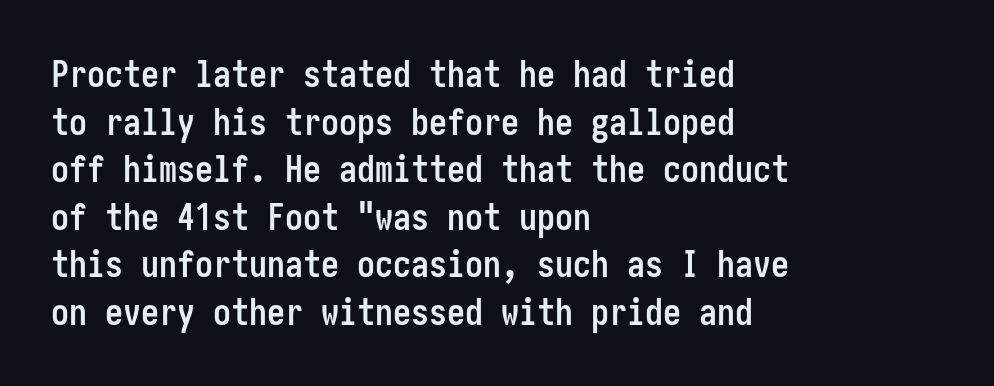
{"serif": "no", "italic": "no", "bold": "yes", "weight": "semibold", "width": "condensed", "stroke_contrast": "low", "x_height": "medium", "underline": "no", "align": "left", "line_spacing": "normal", "line_spacing_ratio": 1.32, "letter_spacing": "normal", "letter_spacing_em": 0.0, "glyph_px": 36}
